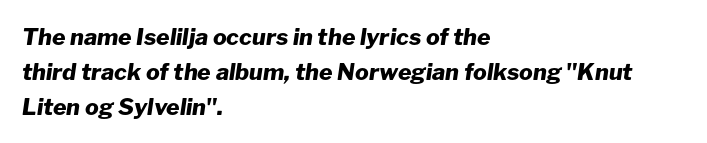
Q: Is the text bold? A: Yes.
Q: Is the text italic (slanted)? A: Yes, it leans right by about 8 degrees.
Q: Is the text underlined? A: No.
Q: How is the paragraph aligned? A: Left-aligned.
Q: Is the spacing between letters normal or unusually wide? A: Normal.
Q: Is the spacing between lines tight, normal or loose? A: Normal.
